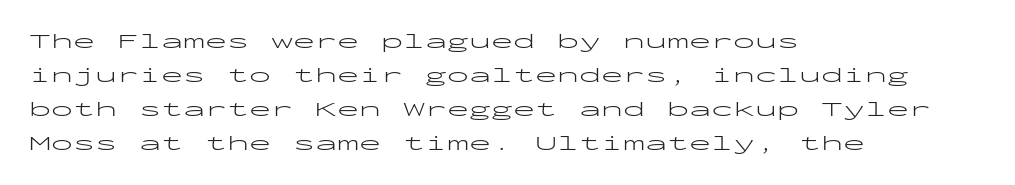
Q: Is the text bold? A: No.
Q: Is the text italic (slanted)? A: No, it is upright.
Q: Is the text underlined? A: No.
Q: How is the paragraph aligned? A: Left-aligned.
Q: Is the spacing between letters normal or unusually wide? A: Normal.
Q: Is the spacing between lines tight, normal or loose? A: Normal.
